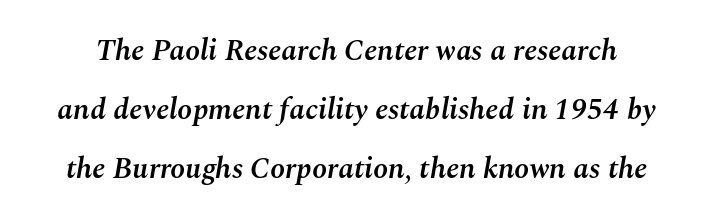
The image shows 30 px semibold type, italic (leaning right); set loose line spacing (1.96x), normal letter spacing, not underlined; medium stroke contrast and a medium x-height.
